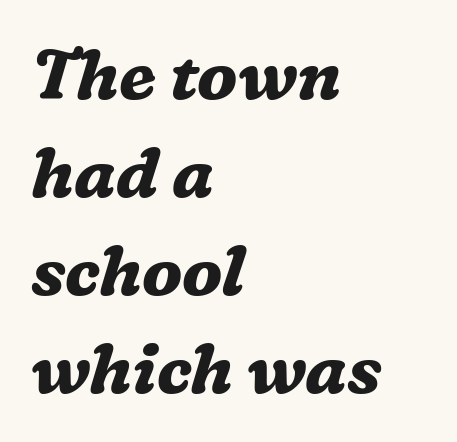
The image shows 69 px bold serif type, italic (leaning right); set left-aligned, normal line spacing (1.42x), normal letter spacing, not underlined; medium stroke contrast and a medium x-height.
